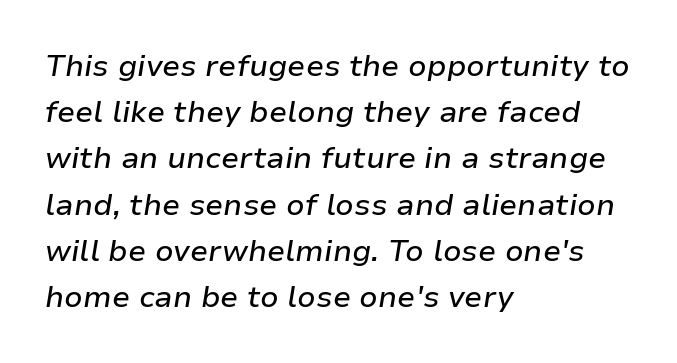
Q: Is the text italic (slanted)? A: Yes, it leans right by about 9 degrees.
Q: Is the text underlined? A: No.
Q: How is the paragraph aligned? A: Left-aligned.
Q: Is the spacing between letters normal or unusually wide? A: Normal.
Q: Is the spacing between lines tight, normal or loose? A: Normal.
Q: Width (condensed, normal, or wide)? A: Normal.
Q: Stroke contrast? A: Low.
Q: x-height? A: Medium.
Q: Monospaced? A: No.
